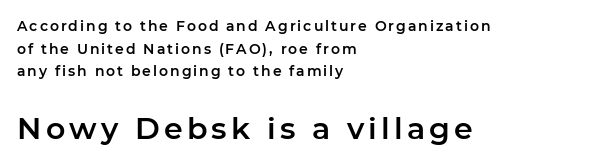
{"serif": "no", "italic": "no", "width": "normal", "stroke_contrast": "low", "x_height": "medium", "monospaced": "no", "underline": "no", "align": "left", "line_spacing": "normal", "line_spacing_ratio": 1.62, "larger_block": "second", "size_ratio": 2.14, "glyph_px": 30}
